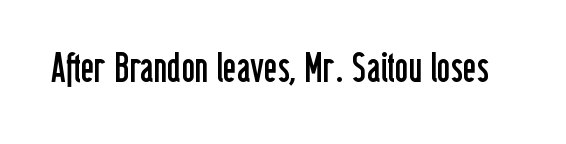
Q: Is the text bold? A: No.
Q: Is the text italic (slanted)? A: No, it is upright.
Q: Is the typeface a serif or a sans-serif typeface? A: Sans-serif.
Q: Is the text underlined? A: No.
Q: Is the spacing between letters normal or unusually wide? A: Normal.
Q: Width (condensed, normal, or wide)? A: Condensed.
Q: Stroke contrast? A: Low.
Q: x-height? A: Medium.
Q: Monospaced? A: No.
